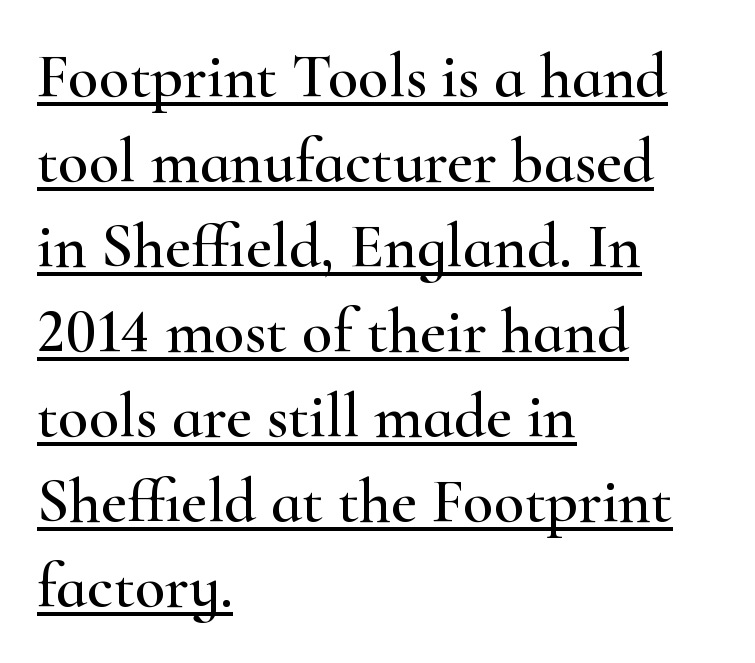
{"serif": "yes", "italic": "no", "width": "wide", "stroke_contrast": "high", "x_height": "small", "monospaced": "no", "underline": "yes", "align": "left", "line_spacing": "normal", "line_spacing_ratio": 1.35, "letter_spacing": "normal", "letter_spacing_em": 0.0, "glyph_px": 63}
